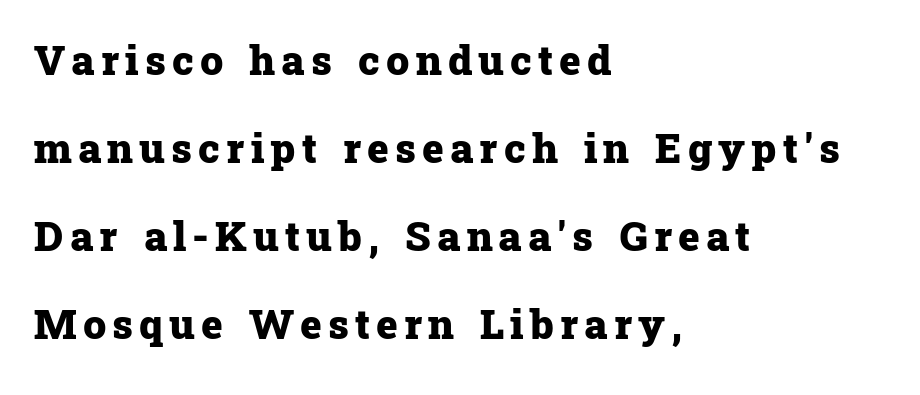
{"serif": "yes", "italic": "no", "bold": "yes", "weight": "heavy", "width": "normal", "stroke_contrast": "low", "x_height": "medium", "monospaced": "no", "underline": "no", "align": "left", "line_spacing": "loose", "line_spacing_ratio": 2.15, "glyph_px": 41}
